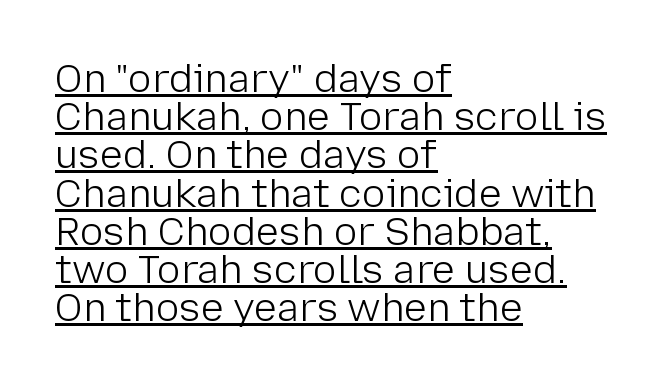
The image shows 39 px light sans-serif type, upright; set left-aligned, tight line spacing (0.98x), normal letter spacing, underlined; low stroke contrast and a medium x-height.
